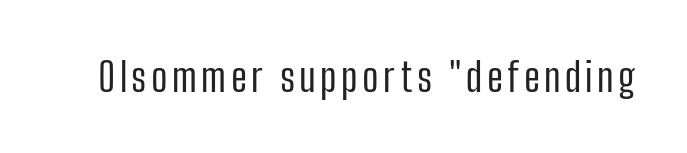
The image shows 40 px regular-weight, condensed sans-serif type, upright; set not underlined; low stroke contrast and a medium x-height.
